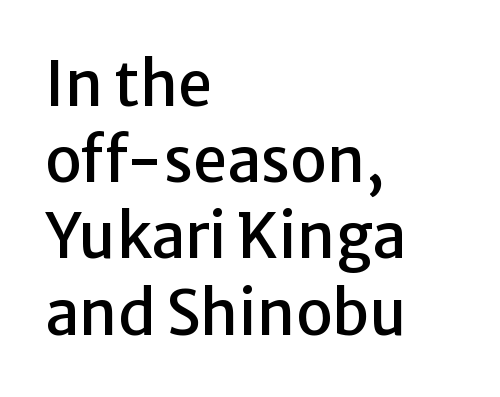
Just letters on the line, the space beneath them empty. A normal amount of white space separates one row of letters from the next. The paragraph has a hard left edge and a soft right edge. The type sits square on the baseline with zero lean. These lines are composed in type without serifs. The rendering uses natural spacing where letterforms have individual widths.
